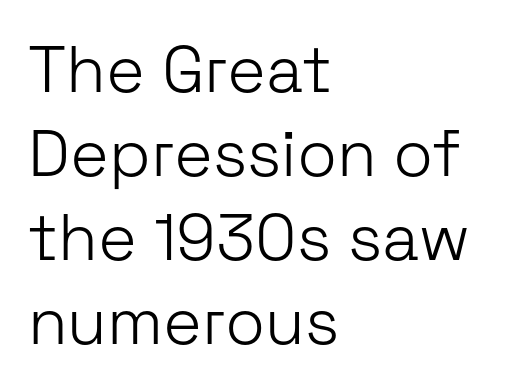
Q: Is the text bold? A: No.
Q: Is the text italic (slanted)? A: No, it is upright.
Q: Is the typeface a serif or a sans-serif typeface? A: Sans-serif.
Q: Is the text underlined? A: No.
Q: How is the paragraph aligned? A: Left-aligned.
Q: Is the spacing between letters normal or unusually wide? A: Normal.
Q: Is the spacing between lines tight, normal or loose? A: Normal.
Q: Width (condensed, normal, or wide)? A: Normal.
Q: Stroke contrast? A: Low.
Q: x-height? A: Medium.
Q: Monospaced? A: No.
